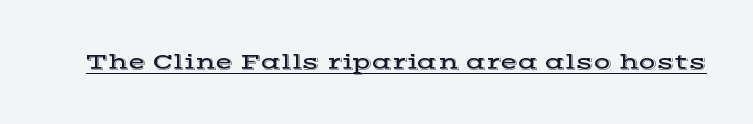
Q: Is the text italic (slanted)? A: No, it is upright.
Q: Is the text underlined? A: Yes.
Q: Is the spacing between letters normal or unusually wide? A: Normal.
